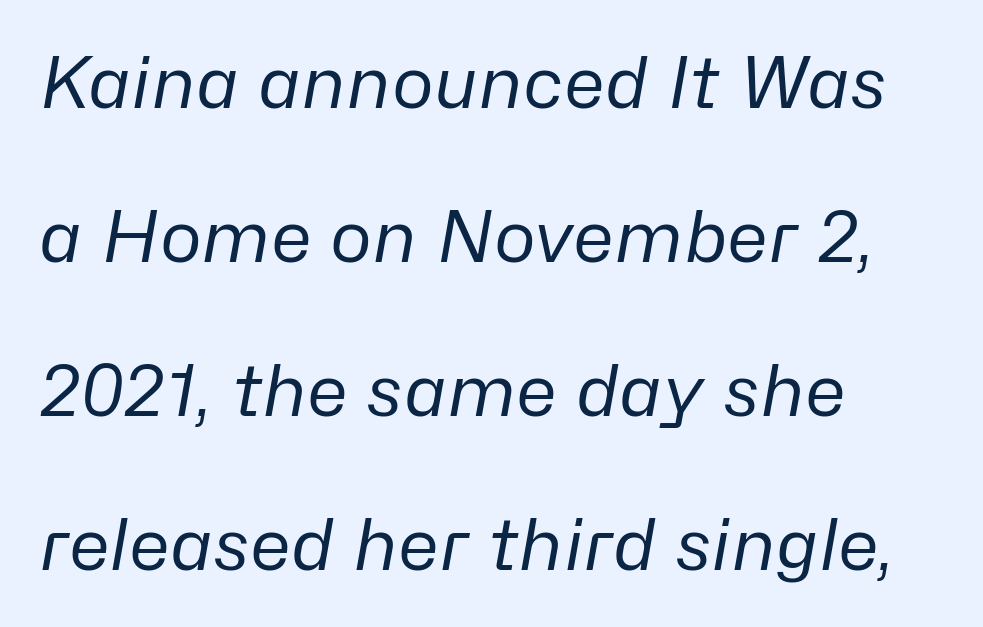
{"italic": "yes", "lean": "right", "slant_degrees": 10, "bold": "no", "weight": "regular", "width": "normal", "stroke_contrast": "low", "x_height": "medium", "monospaced": "no", "underline": "no", "align": "left", "line_spacing": "loose", "line_spacing_ratio": 2.17, "letter_spacing": "normal", "letter_spacing_em": 0.0, "glyph_px": 71}
